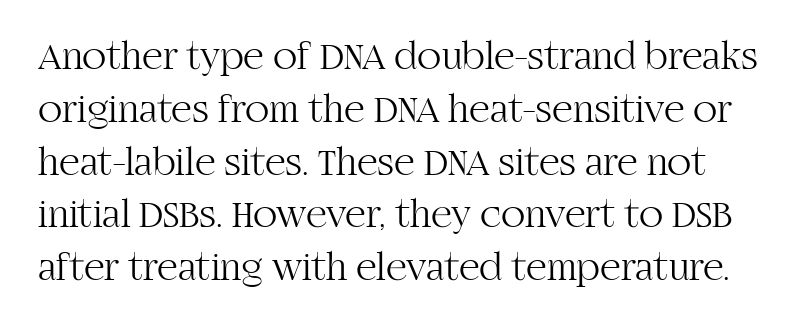
Q: Is the text bold? A: No.
Q: Is the text italic (slanted)? A: No, it is upright.
Q: Is the typeface a serif or a sans-serif typeface? A: Serif.
Q: Is the text underlined? A: No.
Q: Is the spacing between letters normal or unusually wide? A: Normal.
Q: Is the spacing between lines tight, normal or loose? A: Normal.
Q: Width (condensed, normal, or wide)? A: Normal.
Q: Stroke contrast? A: High.
Q: x-height? A: Large.
Q: Monospaced? A: No.
